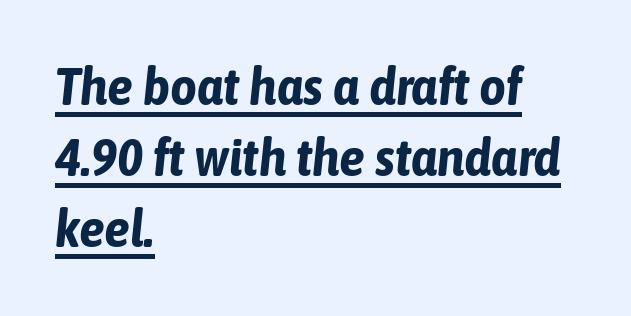
The image shows 52 px bold, condensed type, italic (leaning right); set left-aligned, normal line spacing (1.37x), normal letter spacing, underlined; low stroke contrast and a medium x-height.
